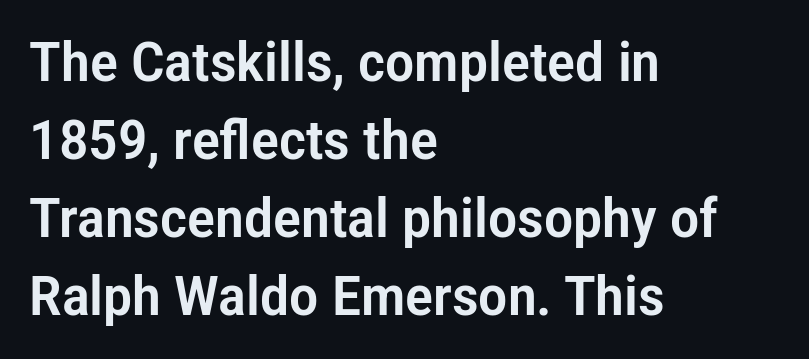
Q: Is the text italic (slanted)? A: No, it is upright.
Q: Is the typeface a serif or a sans-serif typeface? A: Sans-serif.
Q: Is the text underlined? A: No.
Q: How is the paragraph aligned? A: Left-aligned.
Q: Is the spacing between letters normal or unusually wide? A: Normal.
Q: Is the spacing between lines tight, normal or loose? A: Normal.
Q: Width (condensed, normal, or wide)? A: Condensed.
Q: Stroke contrast? A: Low.
Q: x-height? A: Medium.
Q: Monospaced? A: No.
